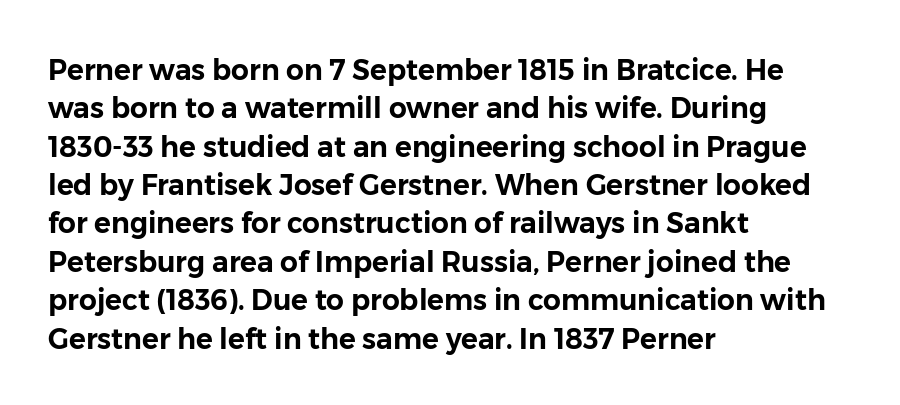
Q: Is the text italic (slanted)? A: No, it is upright.
Q: Is the typeface a serif or a sans-serif typeface? A: Sans-serif.
Q: Is the text underlined? A: No.
Q: How is the paragraph aligned? A: Left-aligned.
Q: Is the spacing between letters normal or unusually wide? A: Normal.
Q: Is the spacing between lines tight, normal or loose? A: Normal.
Q: Width (condensed, normal, or wide)? A: Normal.
Q: Stroke contrast? A: Low.
Q: x-height? A: Medium.
Q: Monospaced? A: No.
